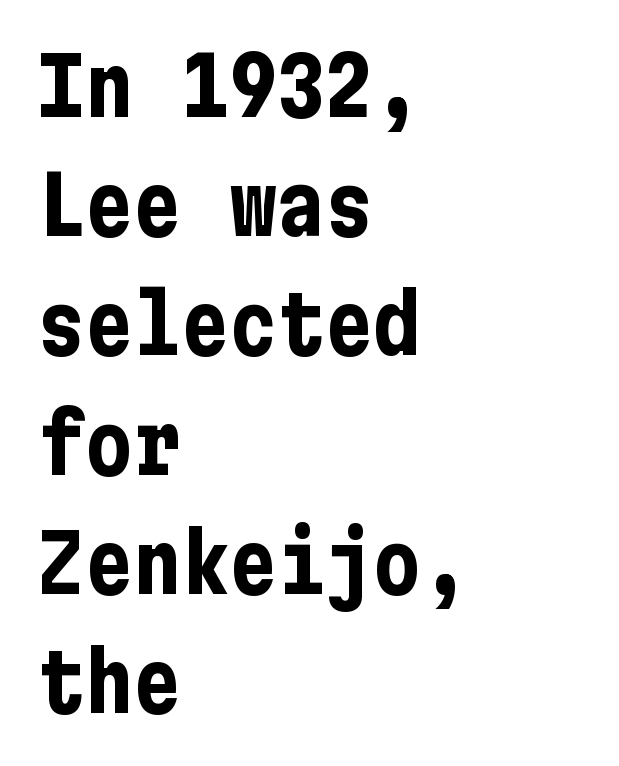
{"serif": "no", "italic": "no", "bold": "yes", "weight": "bold", "width": "condensed", "stroke_contrast": "low", "x_height": "medium", "underline": "no", "align": "left", "line_spacing": "normal", "line_spacing_ratio": 1.49, "letter_spacing": "normal", "letter_spacing_em": 0.0, "glyph_px": 80}
